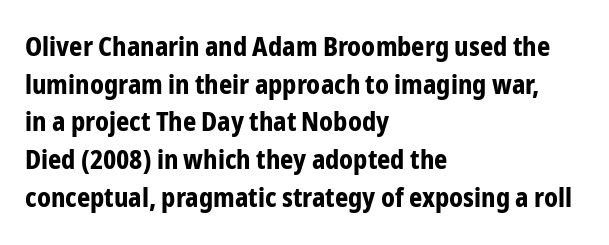
{"italic": "no", "bold": "yes", "underline": "no", "align": "left", "line_spacing": "normal", "line_spacing_ratio": 1.45, "letter_spacing": "normal", "letter_spacing_em": 0.0, "glyph_px": 26}
